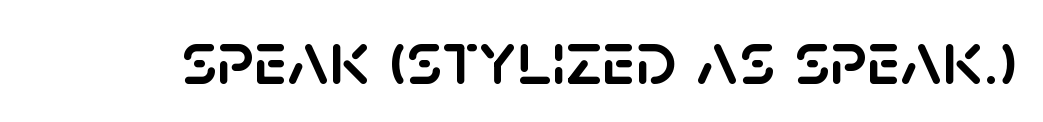
{"serif": "no", "italic": "no", "width": "normal", "stroke_contrast": "low", "x_height": "large", "monospaced": "no", "underline": "no", "letter_spacing": "normal", "letter_spacing_em": 0.0, "glyph_px": 77}
